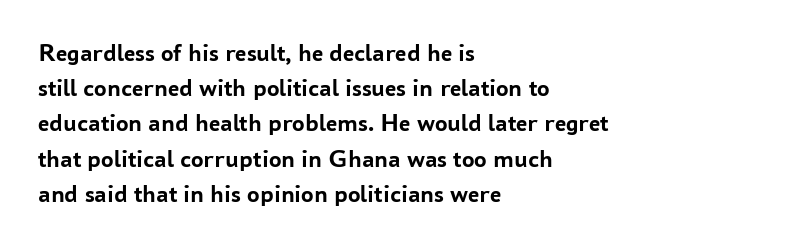
{"italic": "no", "bold": "yes", "underline": "no", "align": "left", "line_spacing": "normal", "line_spacing_ratio": 1.41, "letter_spacing": "normal", "letter_spacing_em": 0.0, "glyph_px": 25}
